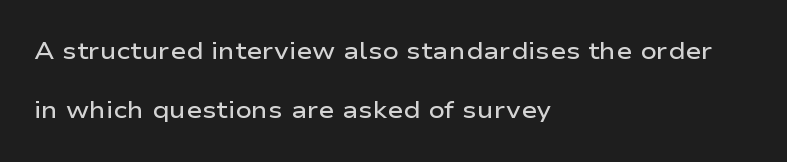
{"italic": "no", "bold": "semi", "underline": "no", "align": "left", "line_spacing": "loose", "line_spacing_ratio": 2.47, "letter_spacing": "normal", "letter_spacing_em": 0.0, "glyph_px": 24}
